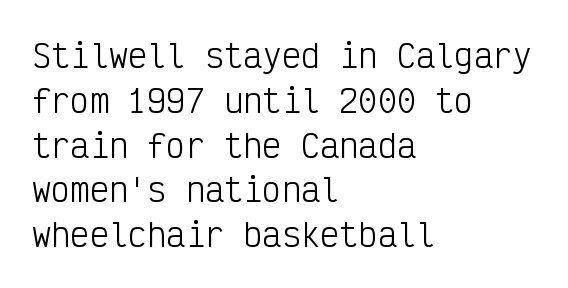
{"serif": "no", "italic": "no", "bold": "no", "weight": "light", "width": "condensed", "stroke_contrast": "low", "x_height": "medium", "monospaced": "yes", "underline": "no", "align": "left", "line_spacing": "normal", "line_spacing_ratio": 1.4, "letter_spacing": "normal", "letter_spacing_em": 0.0, "glyph_px": 32}
